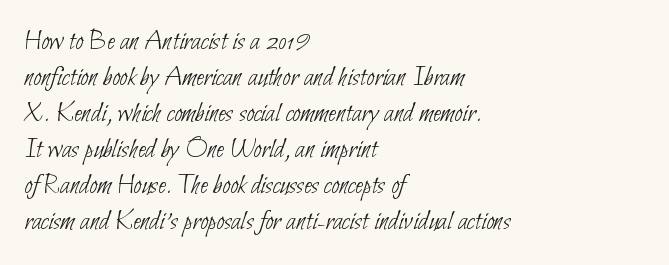
The font sits on the lighter half of the weight spectrum, regular included. This sample uses plain, unmodified letter spacing. Serifs: no, the terminals of the letterforms are clean. A student would call this left alignment; a typographer would say flush left, rag right. The passage shown is not underscored anywhere. Character widths vary here, with narrow letters taking less room than wide ones.
